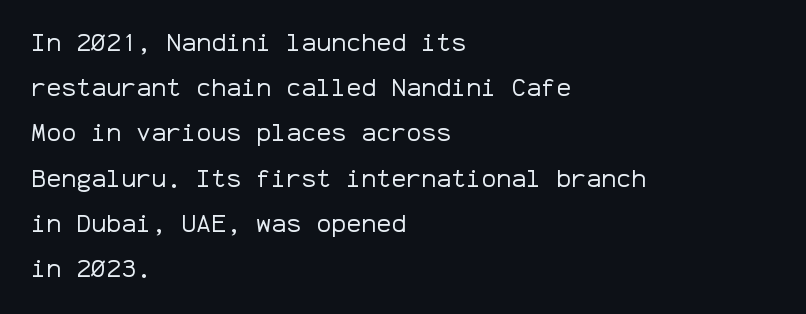
The image shows 25 px text type, upright; set left-aligned, line spacing 1.81x, normal letter spacing, not underlined.
